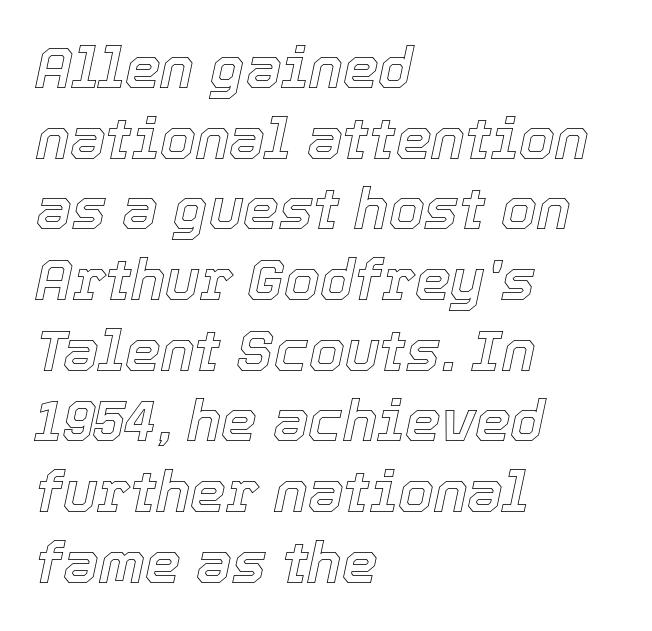
{"italic": "yes", "lean": "right", "slant_degrees": 12, "width": "normal", "x_height": "medium", "monospaced": "no", "underline": "no", "align": "left", "line_spacing_ratio": 1.24, "letter_spacing": "normal", "letter_spacing_em": 0.0, "glyph_px": 57}
